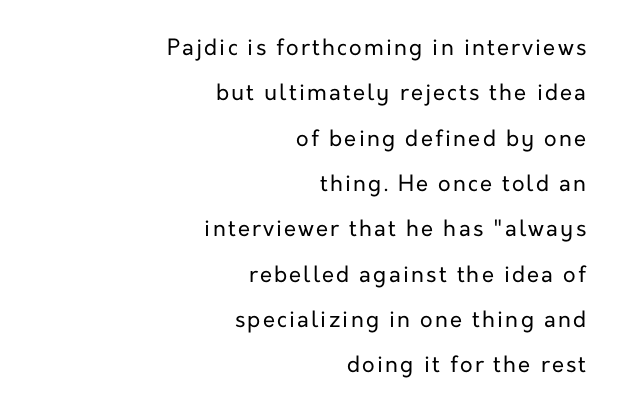
The image shows 22 px text type, upright; set right-aligned, loose line spacing (2.06x), not underlined.
